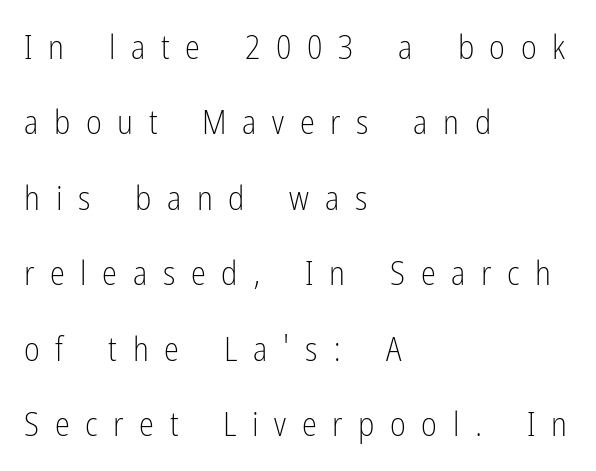
Short note: letters widely spaced. Unlike italic type, these characters show no tilt at all. You could not count columns in this text — the font is proportionally spaced. The letters look calm and open, with moderate or lighter stems. Line spacing here is loose.
